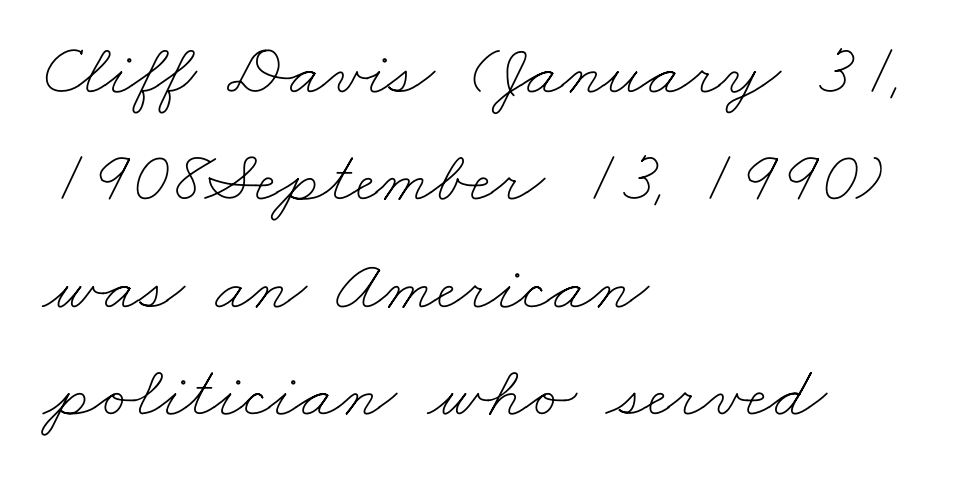
The space beneath each line is pristine and unruled. Caption: face not bold, strokes unweighted. Look at the tracking — it's just the regular setting, nothing added. The passage is arranged the way most books set body copy — flush left. Summary of vertical rhythm: regular, with standard interline spacing. A typesetter would call this proportional, since set widths differ per character.
